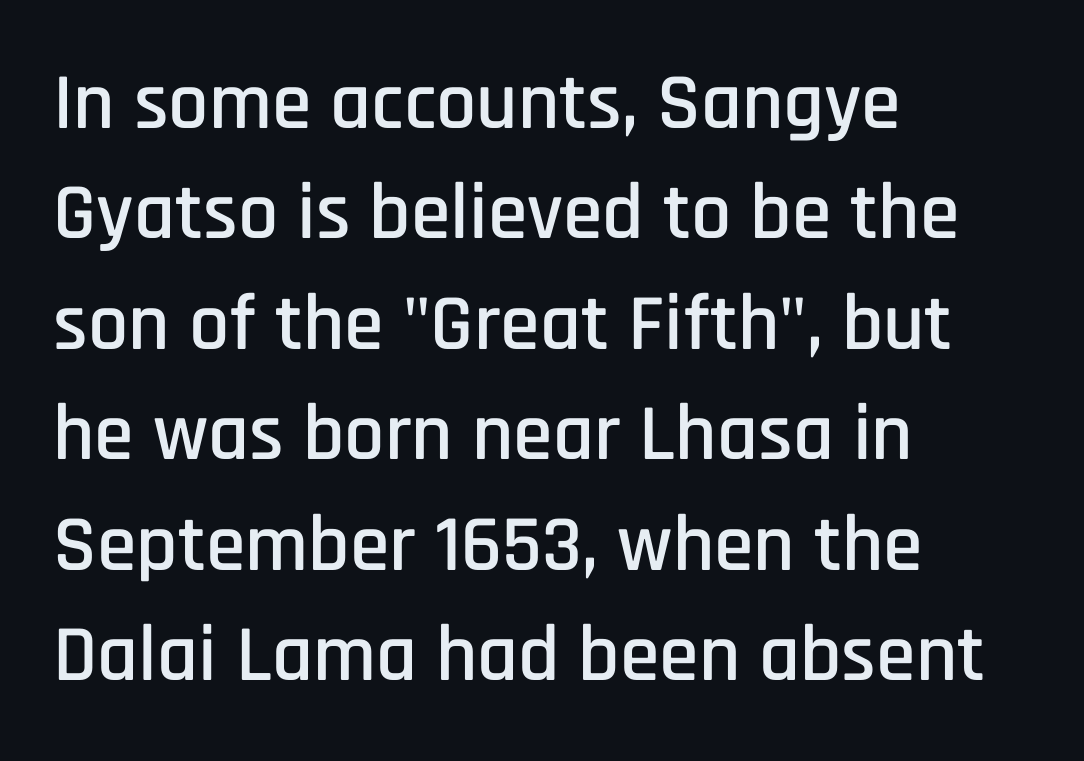
{"serif": "no", "italic": "no", "width": "condensed", "stroke_contrast": "low", "x_height": "large", "monospaced": "no", "underline": "no", "align": "left", "line_spacing": "normal", "line_spacing_ratio": 1.38, "letter_spacing": "normal", "letter_spacing_em": 0.0, "glyph_px": 80}
